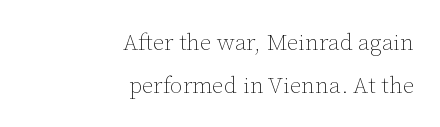
Notice how the passage keeps a crisp vertical edge on the right only. You could call the tracking neutral — neither tight nor loose. No italicization has been applied; the sample stays upright. Weight: in the light-to-regular range. The baseline area is clear.
